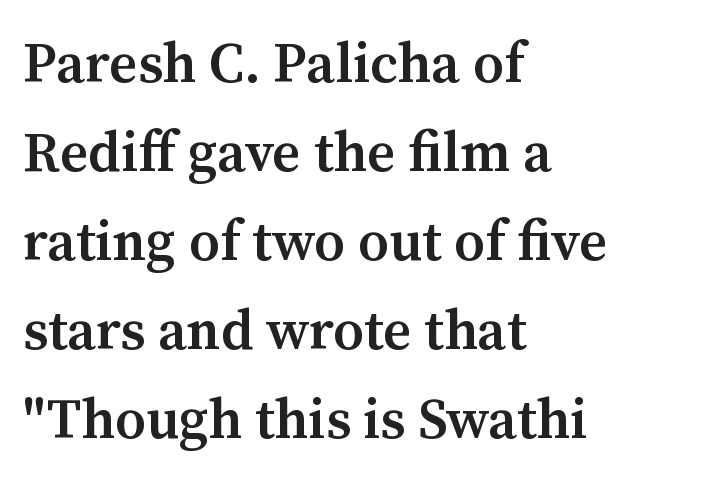
{"serif": "yes", "italic": "no", "bold": "semi", "weight": "semibold", "width": "normal", "stroke_contrast": "medium", "x_height": "medium", "monospaced": "no", "underline": "no", "align": "left", "line_spacing": "normal", "line_spacing_ratio": 1.59, "letter_spacing": "normal", "letter_spacing_em": 0.0, "glyph_px": 56}
